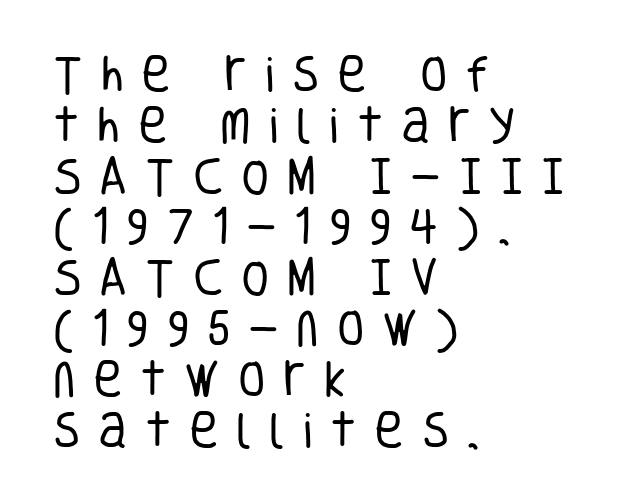
The image shows 40 px regular-weight, condensed sans-serif type, upright; set left-aligned, normal line spacing (1.27x), unusually wide letter spacing (+0.44 em), not underlined; low stroke contrast and a large x-height.
